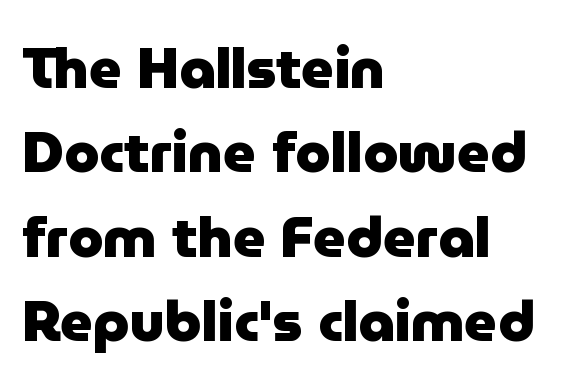
{"serif": "no", "italic": "no", "bold": "yes", "weight": "heavy", "width": "normal", "stroke_contrast": "low", "x_height": "medium", "monospaced": "no", "underline": "no", "align": "left", "line_spacing": "normal", "line_spacing_ratio": 1.48, "letter_spacing": "normal", "letter_spacing_em": 0.0, "glyph_px": 57}
